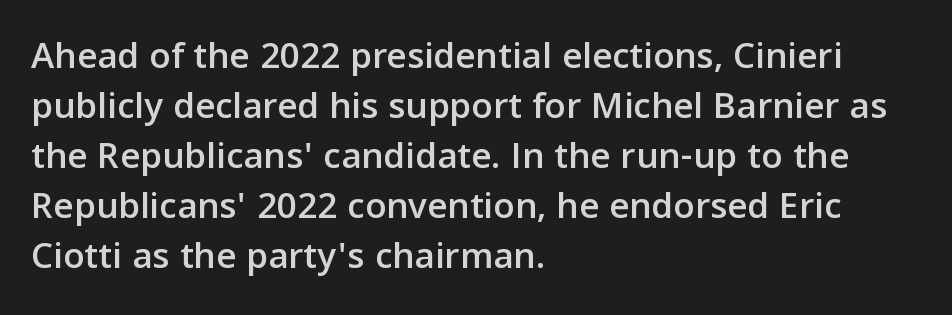
The image shows 39 px sans-serif type, upright; set left-aligned, normal line spacing (1.28x), normal letter spacing, not underlined; low stroke contrast and a medium x-height.
